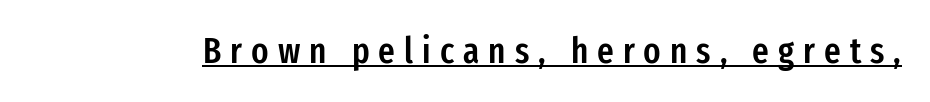
{"serif": "no", "italic": "no", "bold": "semi", "weight": "semibold", "width": "condensed", "stroke_contrast": "low", "x_height": "medium", "monospaced": "no", "underline": "yes", "letter_spacing": "wide", "letter_spacing_em": 0.25, "glyph_px": 36}
